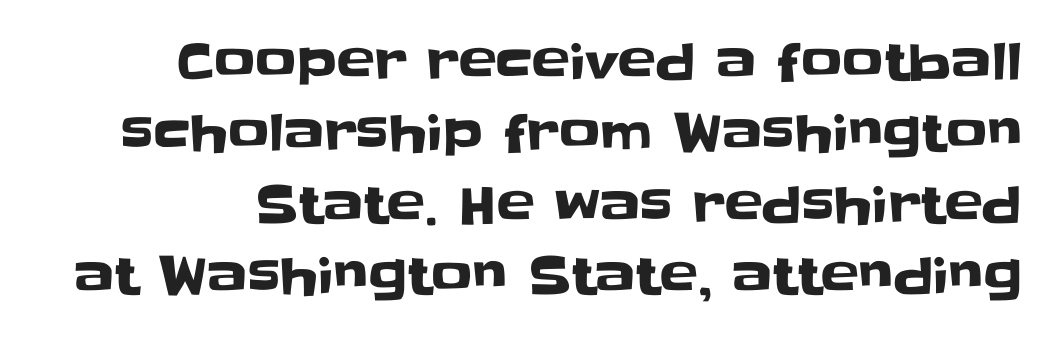
The image shows 51 px sans-serif type, upright; set right-aligned, normal line spacing (1.4x), normal letter spacing, not underlined; low stroke contrast and a large x-height.
